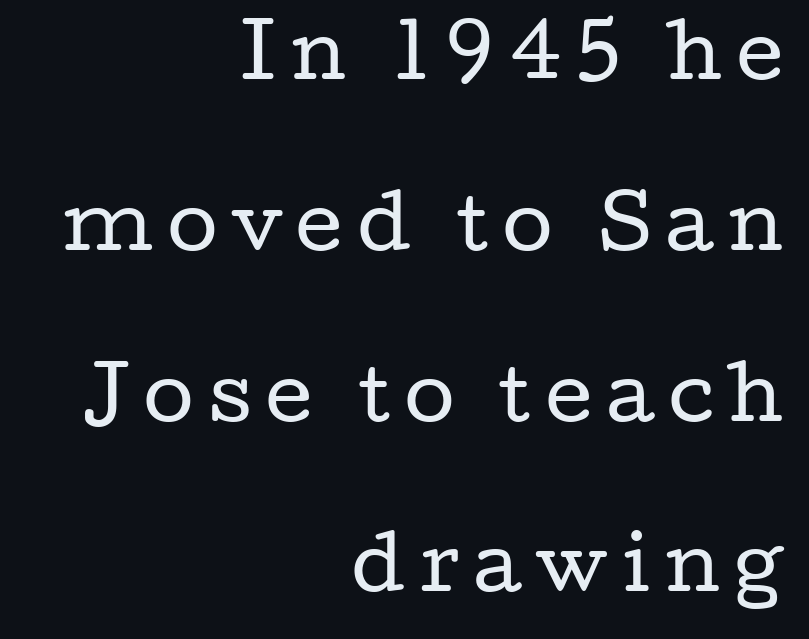
Q: Is the text bold? A: No.
Q: Is the text italic (slanted)? A: No, it is upright.
Q: Is the typeface a serif or a sans-serif typeface? A: Serif.
Q: Is the text underlined? A: No.
Q: How is the paragraph aligned? A: Right-aligned.
Q: Is the spacing between letters normal or unusually wide? A: Unusually wide.
Q: Is the spacing between lines tight, normal or loose? A: Loose.
Q: Width (condensed, normal, or wide)? A: Wide.
Q: Stroke contrast? A: Low.
Q: x-height? A: Medium.
Q: Monospaced? A: No.
